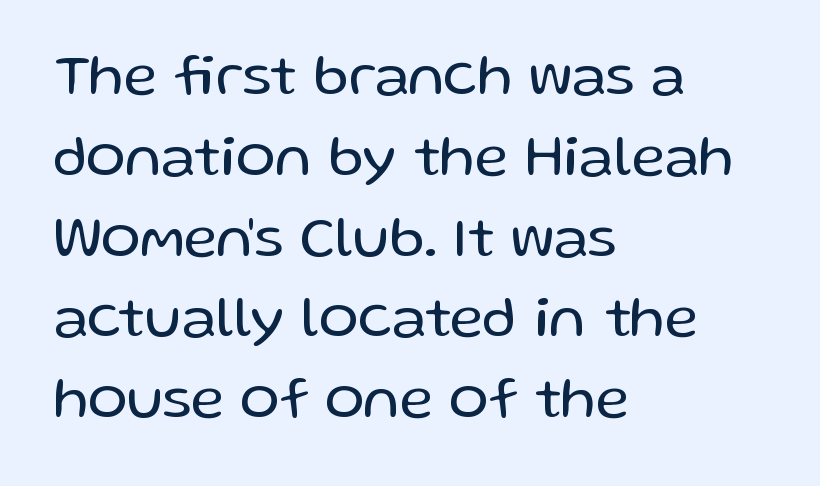
Q: Is the text bold? A: No.
Q: Is the text italic (slanted)? A: No, it is upright.
Q: Is the typeface a serif or a sans-serif typeface? A: Sans-serif.
Q: Is the text underlined? A: No.
Q: How is the paragraph aligned? A: Left-aligned.
Q: Is the spacing between letters normal or unusually wide? A: Normal.
Q: Is the spacing between lines tight, normal or loose? A: Normal.
Q: Width (condensed, normal, or wide)? A: Normal.
Q: Stroke contrast? A: Low.
Q: x-height? A: Medium.
Q: Monospaced? A: No.
